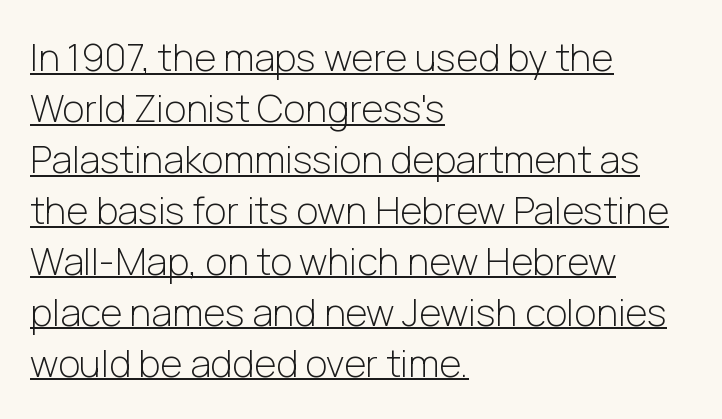
{"serif": "no", "italic": "no", "bold": "no", "weight": "light", "width": "normal", "stroke_contrast": "low", "x_height": "medium", "monospaced": "no", "underline": "yes", "align": "left", "line_spacing": "normal", "line_spacing_ratio": 1.34, "letter_spacing": "normal", "letter_spacing_em": 0.0, "glyph_px": 38}
